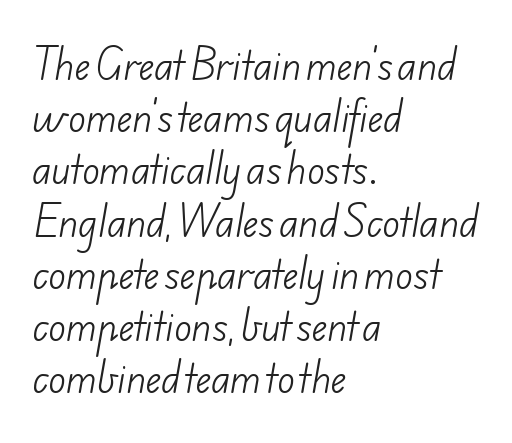
Q: Is the text bold? A: No.
Q: Is the typeface a serif or a sans-serif typeface? A: Sans-serif.
Q: Is the text underlined? A: No.
Q: How is the paragraph aligned? A: Left-aligned.
Q: Is the spacing between letters normal or unusually wide? A: Normal.
Q: Is the spacing between lines tight, normal or loose? A: Normal.
Q: Width (condensed, normal, or wide)? A: Normal.
Q: Stroke contrast? A: Low.
Q: x-height? A: Small.
Q: Monospaced? A: No.
